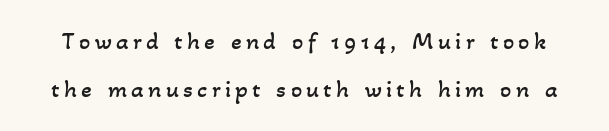
The image shows 25 px text type; set loose line spacing (1.94x), not underlined.
